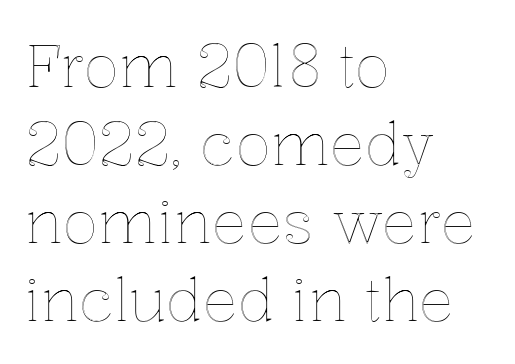
This is the regular roman posture of the typeface. Tracking value appears to be zero — textbook default spacing. The string is rendered with underlining switched off. The vertical gap from one line to the next is medium. Short and long lines alike share a common starting point at left. A typesetter would call this proportional, since set widths differ per character.
